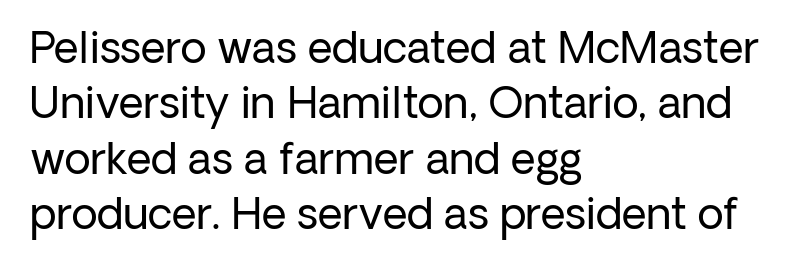
Q: Is the text bold? A: No.
Q: Is the text italic (slanted)? A: No, it is upright.
Q: Is the typeface a serif or a sans-serif typeface? A: Sans-serif.
Q: Is the text underlined? A: No.
Q: How is the paragraph aligned? A: Left-aligned.
Q: Is the spacing between letters normal or unusually wide? A: Normal.
Q: Is the spacing between lines tight, normal or loose? A: Normal.
Q: Width (condensed, normal, or wide)? A: Normal.
Q: Stroke contrast? A: Low.
Q: x-height? A: Medium.
Q: Monospaced? A: No.
